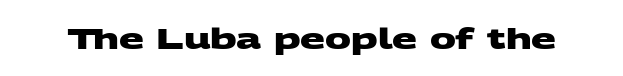
The image shows 29 px heavy, wide sans-serif type; set normal letter spacing, not underlined; medium stroke contrast and a large x-height.
